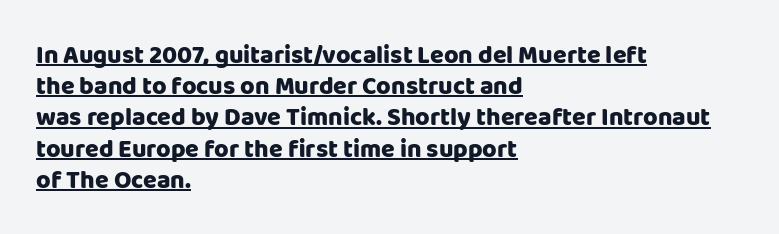
Q: Is the text bold? A: Yes.
Q: Is the text italic (slanted)? A: No, it is upright.
Q: Is the text underlined? A: Yes.
Q: How is the paragraph aligned? A: Left-aligned.
Q: Is the spacing between letters normal or unusually wide? A: Normal.
Q: Is the spacing between lines tight, normal or loose? A: Normal.
